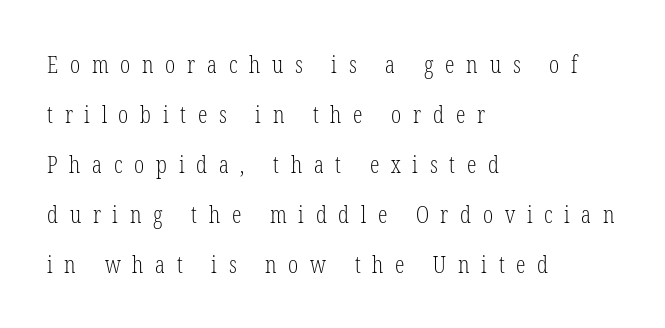
Weight class: somewhere from thin through regular. Reading down the column, the eye jumps a long way to each next line. The tracking reads as deliberately expanded to a designer's eye. Horizontally, the lines are justified to the leading edge only. Posture: vertical.
